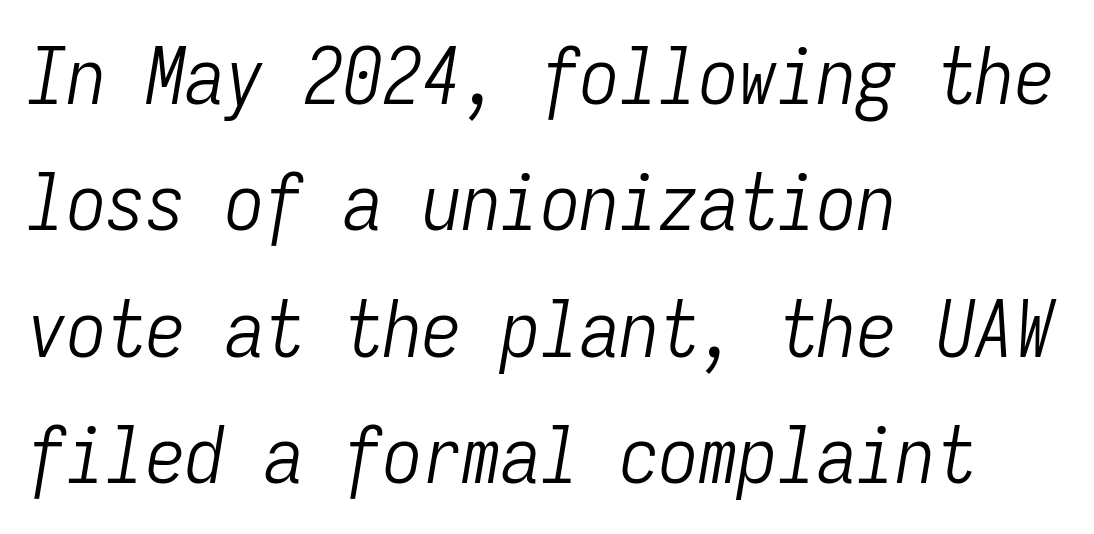
Spacing verdict: monospaced, one width for all characters. Spacing between characters is what you'd get straight out of the box. If you drew a ruler down the left edge, every line would touch it. A quiet, ordinary-to-light weight characterises the typeface.
